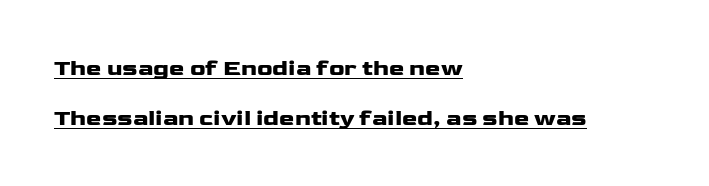
{"italic": "no", "bold": "yes", "underline": "yes", "align": "left", "line_spacing": "loose", "line_spacing_ratio": 2.16, "letter_spacing": "normal", "letter_spacing_em": 0.0, "glyph_px": 23}
